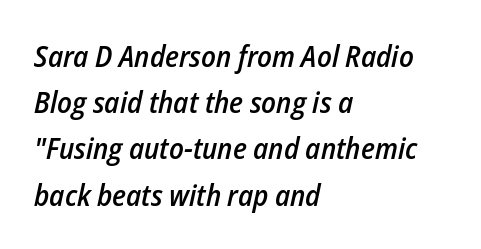
Visually the block forms a straight wall on the left and a jagged coastline on the right. Stems and bowls a touch heavier than normal — semibold. Caption: standard tracking, unaltered. These lines are rendered in a variable-pitch font. Does the leading feel generous? No, just average.
